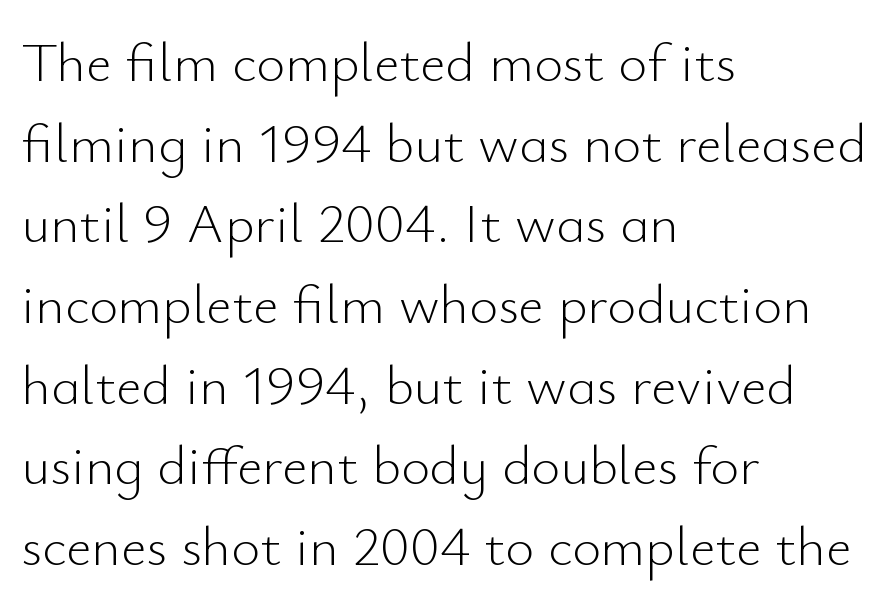
What's the leading like? Ordinary, nothing unusual. Upright lettering throughout. Think of a printed novel: that variable character pitch is what you see here. A sans-serif font was chosen for this passage. The horizontal fit of the characters is conventional and even. Left-aligned paragraph, ragged on the right.
